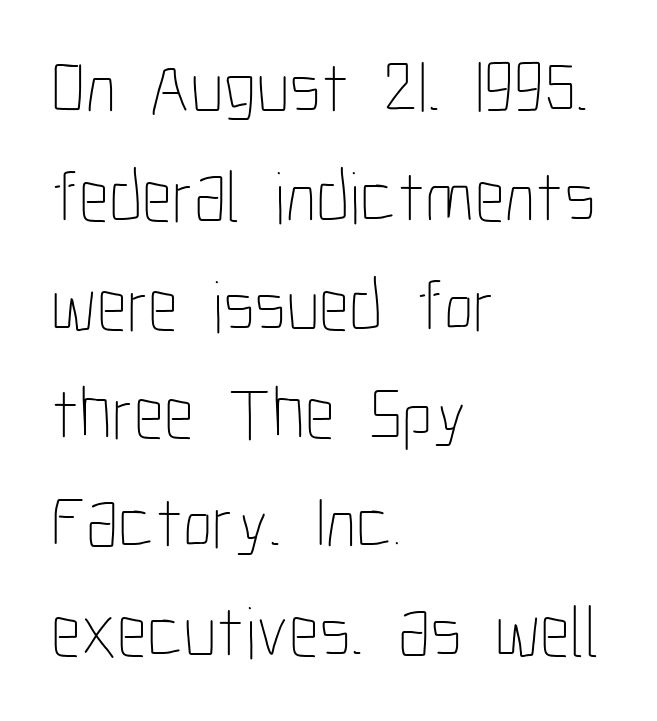
Q: Is the text bold? A: No.
Q: Is the text italic (slanted)? A: No, it is upright.
Q: Is the text underlined? A: No.
Q: How is the paragraph aligned? A: Left-aligned.
Q: Is the spacing between letters normal or unusually wide? A: Normal.
Q: Is the spacing between lines tight, normal or loose? A: Normal.
Q: Width (condensed, normal, or wide)? A: Condensed.
Q: Stroke contrast? A: Low.
Q: x-height? A: Medium.
Q: Monospaced? A: No.
